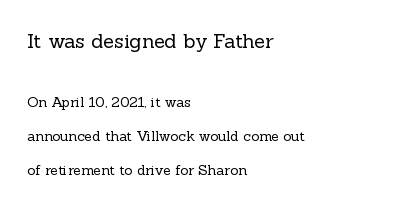
Q: Is the text bold? A: No.
Q: Is the text italic (slanted)? A: No, it is upright.
Q: Is the text underlined? A: No.
Q: How is the paragraph aligned? A: Left-aligned.
Q: Is the spacing between letters normal or unusually wide? A: Normal.
Q: Is the spacing between lines tight, normal or loose? A: Loose.
Q: Which block of text is set in a larger size, the first (top) or the second (bottom)? A: The first (top) one.
